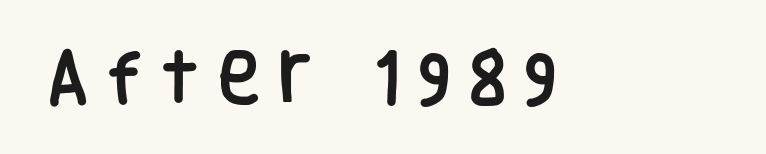
{"serif": "no", "italic": "no", "width": "condensed", "stroke_contrast": "low", "x_height": "large", "monospaced": "no", "underline": "no", "letter_spacing": "wide", "letter_spacing_em": 0.33, "glyph_px": 57}
